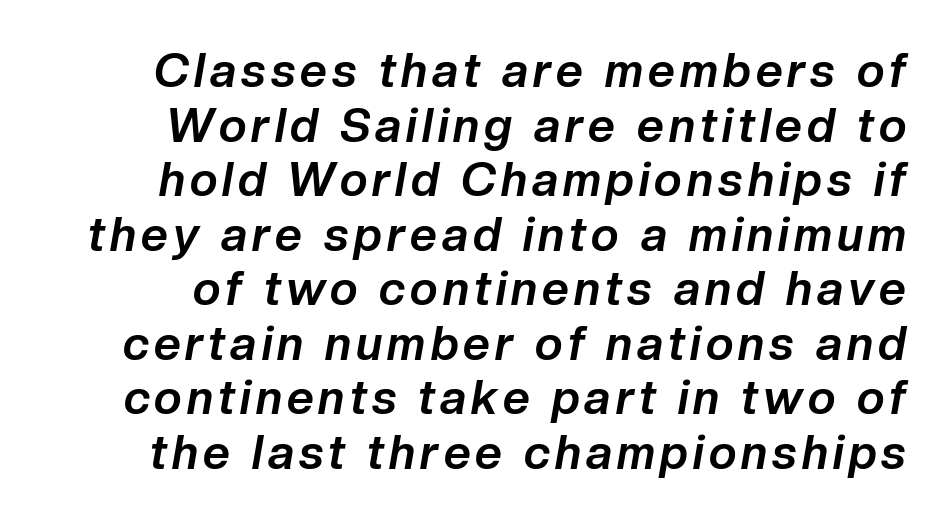
Q: Is the text bold? A: Yes.
Q: Is the text italic (slanted)? A: Yes, it leans right by about 10 degrees.
Q: Is the text underlined? A: No.
Q: Width (condensed, normal, or wide)? A: Normal.
Q: Stroke contrast? A: Low.
Q: x-height? A: Medium.
Q: Monospaced? A: No.
